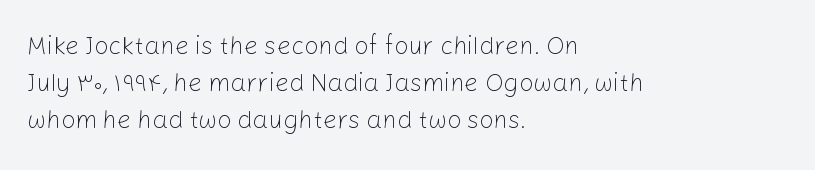
The image shows 25 px text type, upright; set left-aligned, normal line spacing (1.48x), normal letter spacing, not underlined.
